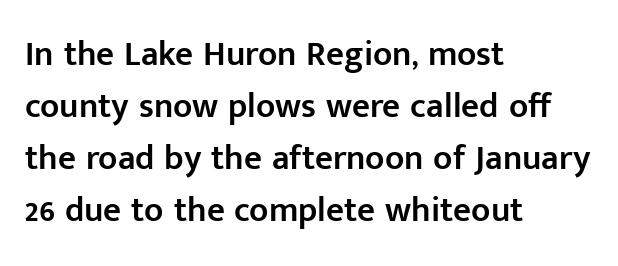
Firm but not heavy-handed strokes: this text is semibold. The font's upright variant was chosen for this text. These lines are rendered in a variable-pitch font. Each line starts at the same left margin while the right side varies. Regarding leading, the lines here are spaced in the standard way. The characters display no serif detailing; their extremities are plain.
